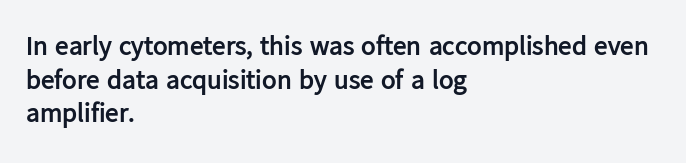
{"italic": "no", "bold": "yes", "underline": "no", "align": "left", "line_spacing": "normal", "line_spacing_ratio": 1.25, "letter_spacing": "normal", "letter_spacing_em": 0.0, "glyph_px": 27}
